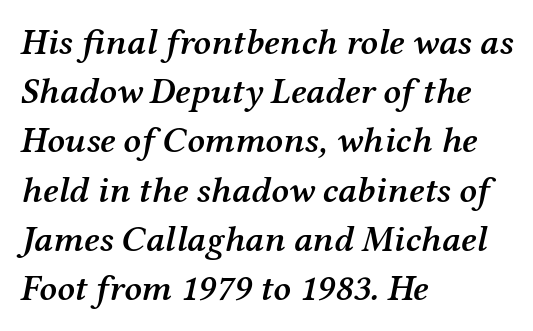
Q: Is the text bold? A: Semi-bold.
Q: Is the text italic (slanted)? A: Yes, it leans right by about 12 degrees.
Q: Is the typeface a serif or a sans-serif typeface? A: Serif.
Q: Is the text underlined? A: No.
Q: How is the paragraph aligned? A: Left-aligned.
Q: Is the spacing between letters normal or unusually wide? A: Normal.
Q: Is the spacing between lines tight, normal or loose? A: Normal.
Q: Width (condensed, normal, or wide)? A: Normal.
Q: Stroke contrast? A: Medium.
Q: x-height? A: Medium.
Q: Monospaced? A: No.
